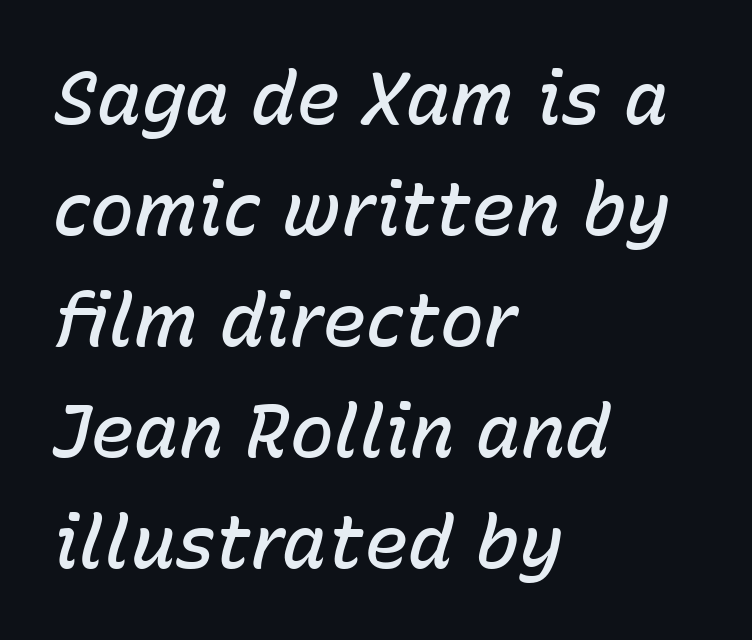
Is the block centered? No — it sits flush against the left margin. Note the varied advance widths — an 'i' is clearly narrower than an 'm'. Leading matches the norm, producing a regular column. The passage shown is semibold, sitting just below true bold. These lines keep a tight, regular rhythm from letter to letter. The specimen omits any rule beneath the text block's lines.
